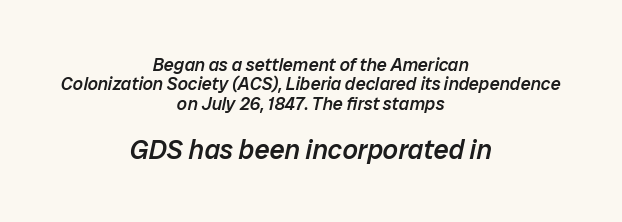
The image shows 27 px text type, italic (leaning right); set centered, tight line spacing (1.07x), normal letter spacing, not underlined; the second (bottom) block is 1.5x larger.
